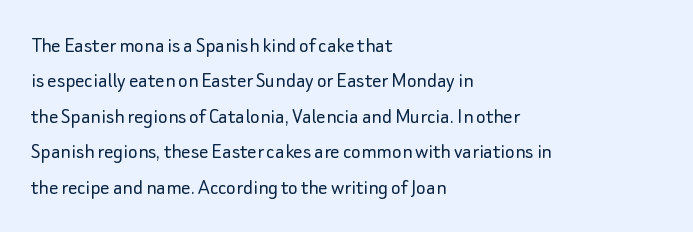
The face looks like a standard text weight, possibly lighter. Vertical strokes here are truly vertical. These lines keep a tight, regular rhythm from letter to letter. Leading matches the norm, producing a regular column. Left-aligned paragraph, ragged on the right. The space directly below the letters is spotless.
